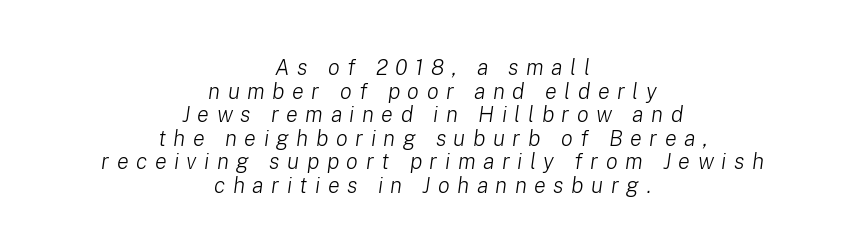
The image shows 22 px text type, italic (leaning right); set centered, tight line spacing (1.07x), unusually wide letter spacing (+0.34 em), not underlined.
